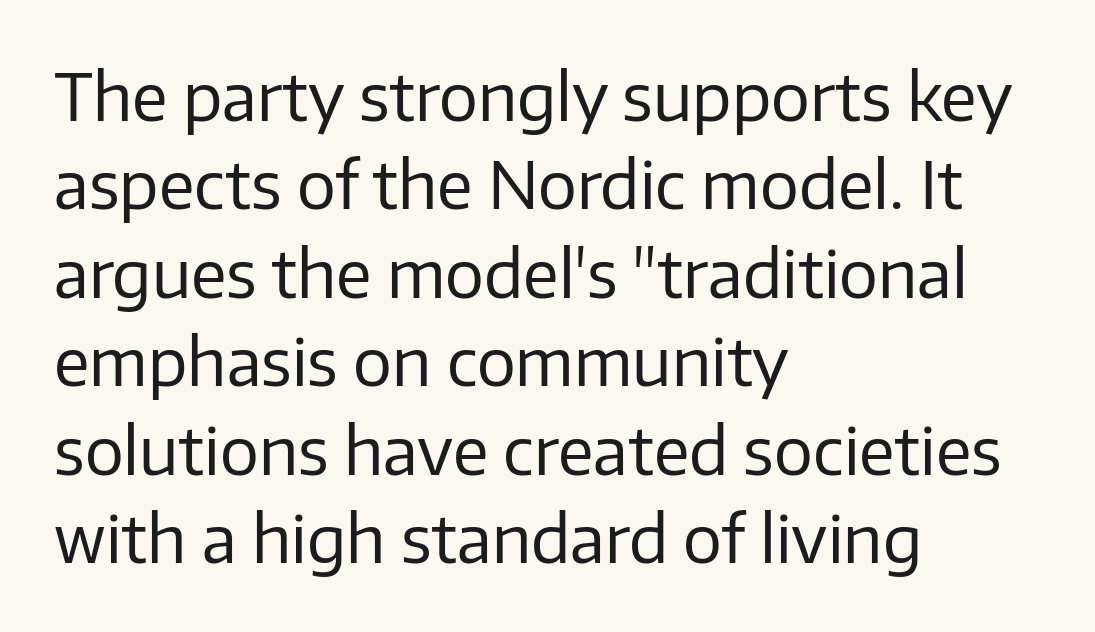
{"serif": "no", "italic": "no", "bold": "no", "weight": "regular", "width": "normal", "stroke_contrast": "low", "x_height": "medium", "monospaced": "no", "underline": "no", "align": "left", "line_spacing": "normal", "line_spacing_ratio": 1.36, "letter_spacing": "normal", "letter_spacing_em": 0.0, "glyph_px": 65}
